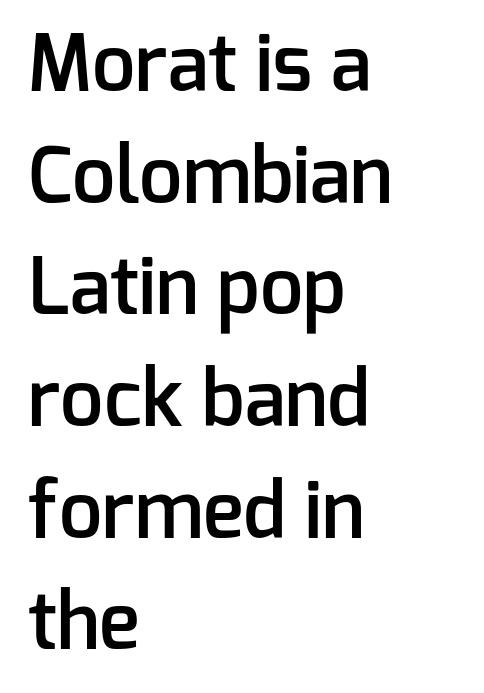
{"serif": "no", "italic": "no", "bold": "semi", "weight": "semibold", "width": "normal", "stroke_contrast": "low", "x_height": "medium", "monospaced": "no", "underline": "no", "align": "left", "line_spacing": "normal", "line_spacing_ratio": 1.45, "letter_spacing": "normal", "letter_spacing_em": 0.0, "glyph_px": 77}
